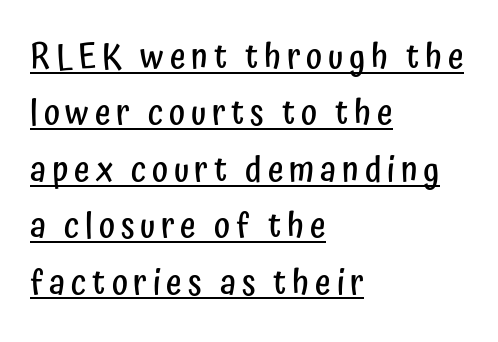
{"serif": "no", "italic": "no", "bold": "semi", "weight": "semibold", "width": "condensed", "stroke_contrast": "low", "x_height": "medium", "monospaced": "no", "underline": "yes", "align": "left", "line_spacing": "normal", "line_spacing_ratio": 1.66, "glyph_px": 34}
